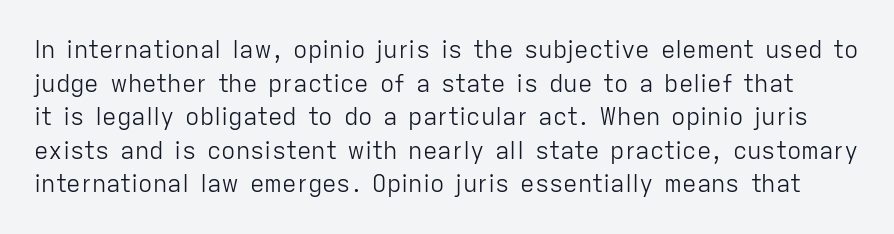
The image shows 24 px text type, upright; set normal line spacing (1.4x), normal letter spacing, not underlined.
